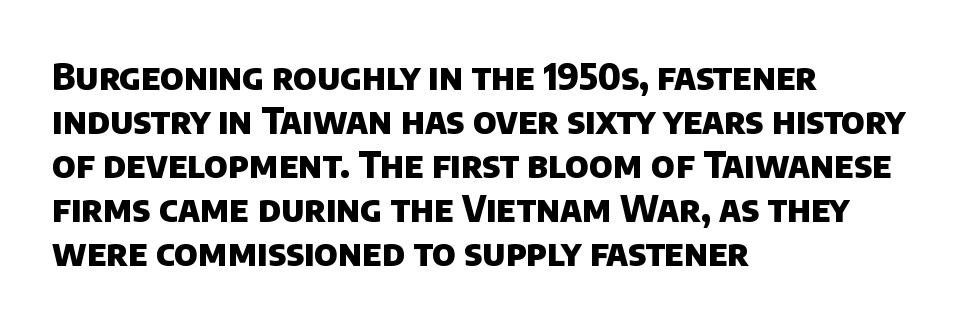
Q: Is the text bold? A: Yes.
Q: Is the typeface a serif or a sans-serif typeface? A: Sans-serif.
Q: Is the text underlined? A: No.
Q: How is the paragraph aligned? A: Left-aligned.
Q: Is the spacing between letters normal or unusually wide? A: Normal.
Q: Width (condensed, normal, or wide)? A: Normal.
Q: Stroke contrast? A: Low.
Q: x-height? A: Large.
Q: Monospaced? A: No.
